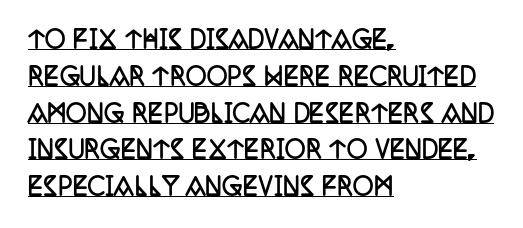
{"italic": "no", "bold": "yes", "underline": "yes", "align": "left", "line_spacing": "normal", "line_spacing_ratio": 1.6, "letter_spacing": "normal", "letter_spacing_em": 0.0, "glyph_px": 23}
